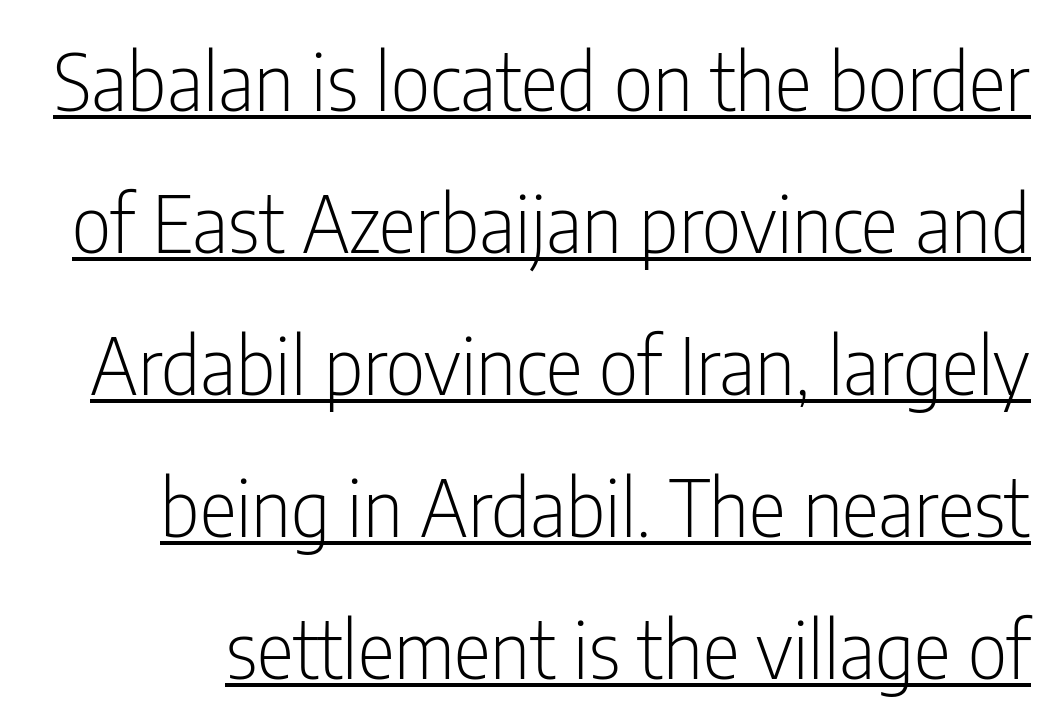
{"serif": "no", "italic": "no", "bold": "no", "weight": "light", "width": "condensed", "stroke_contrast": "low", "x_height": "medium", "monospaced": "no", "underline": "yes", "line_spacing_ratio": 1.82, "letter_spacing": "normal", "letter_spacing_em": 0.0, "glyph_px": 78}
